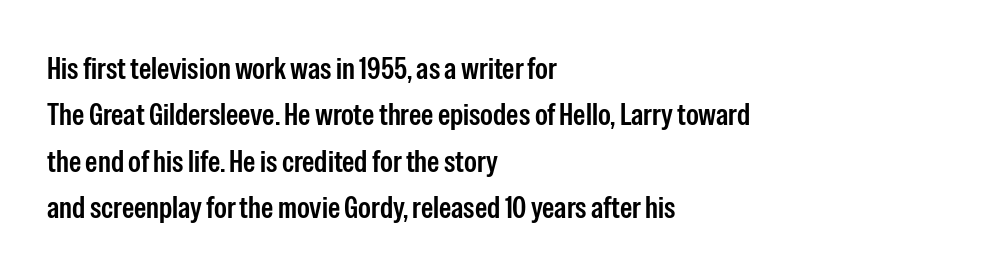
The image shows 31 px condensed sans-serif type, upright; set left-aligned, normal line spacing (1.5x), normal letter spacing, not underlined; low stroke contrast and a medium x-height.
